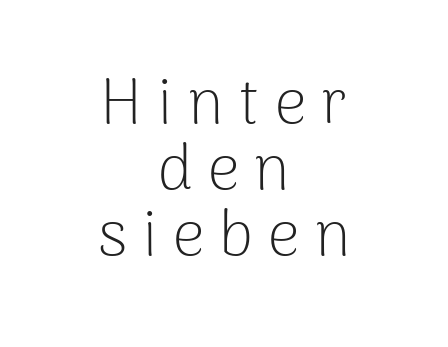
Q: Is the text bold? A: No.
Q: Is the text italic (slanted)? A: No, it is upright.
Q: Is the typeface a serif or a sans-serif typeface? A: Sans-serif.
Q: Is the text underlined? A: No.
Q: How is the paragraph aligned? A: Centered.
Q: Is the spacing between letters normal or unusually wide? A: Unusually wide.
Q: Is the spacing between lines tight, normal or loose? A: Tight.
Q: Width (condensed, normal, or wide)? A: Normal.
Q: Stroke contrast? A: Low.
Q: x-height? A: Medium.
Q: Monospaced? A: No.
